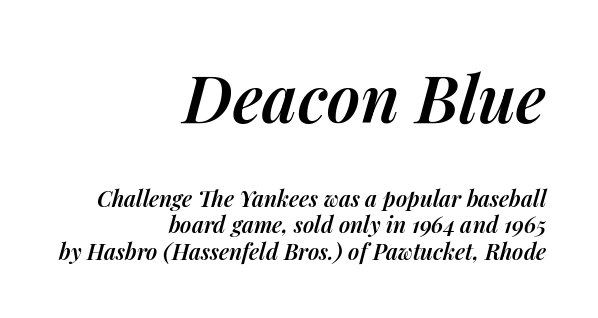
Set as a demibold, roughly 600 on the weight scale. Underline: absent. The paragraph shown leans on its right margin. If you drew a line through each stem, it would be angled.
